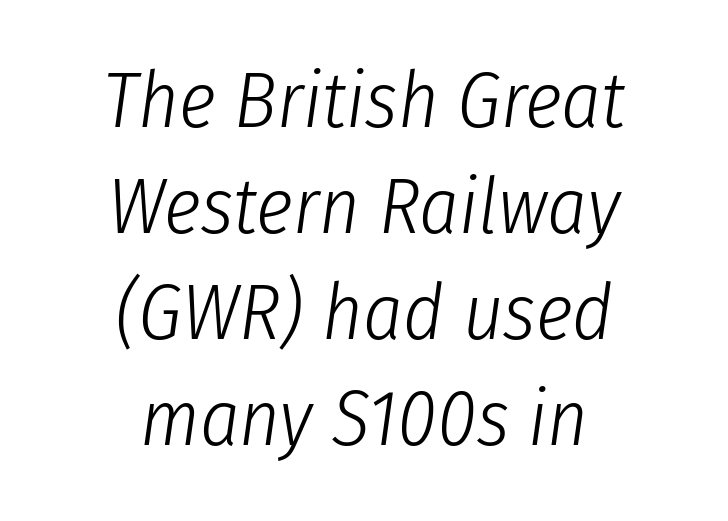
The image shows 78 px light, condensed type, italic (leaning right); set centered, normal line spacing (1.36x), normal letter spacing, not underlined; low stroke contrast and a medium x-height.
